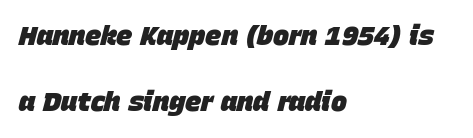
The image shows 27 px bold type, italic (leaning right); set left-aligned, loose line spacing (2.45x), normal letter spacing, not underlined.
